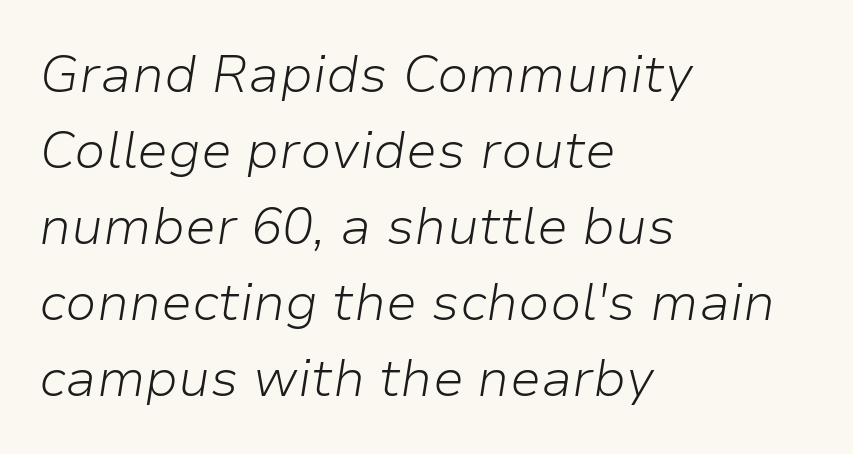
Q: Is the text bold? A: No.
Q: Is the text italic (slanted)? A: Yes, it leans right by about 9 degrees.
Q: Is the text underlined? A: No.
Q: How is the paragraph aligned? A: Left-aligned.
Q: Is the spacing between letters normal or unusually wide? A: Normal.
Q: Is the spacing between lines tight, normal or loose? A: Normal.
Q: Width (condensed, normal, or wide)? A: Normal.
Q: Stroke contrast? A: Low.
Q: x-height? A: Medium.
Q: Monospaced? A: No.
